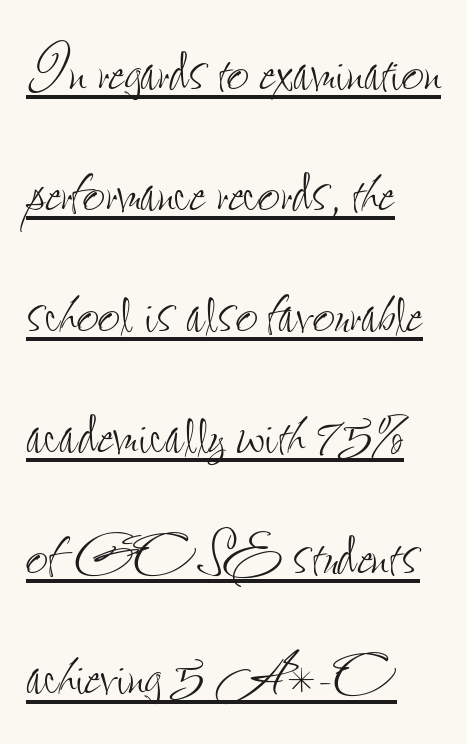
{"bold": "no", "weight": "thin", "width": "condensed", "stroke_contrast": "low", "x_height": "small", "monospaced": "no", "underline": "yes", "align": "left", "line_spacing": "normal", "line_spacing_ratio": 1.55, "letter_spacing": "normal", "letter_spacing_em": 0.0, "glyph_px": 78}
